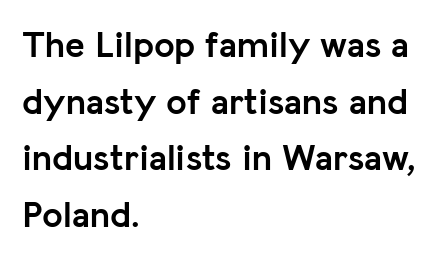
Q: Is the text bold? A: Yes.
Q: Is the text italic (slanted)? A: No, it is upright.
Q: Is the typeface a serif or a sans-serif typeface? A: Sans-serif.
Q: Is the text underlined? A: No.
Q: How is the paragraph aligned? A: Left-aligned.
Q: Is the spacing between letters normal or unusually wide? A: Normal.
Q: Is the spacing between lines tight, normal or loose? A: Normal.
Q: Width (condensed, normal, or wide)? A: Normal.
Q: Stroke contrast? A: Low.
Q: x-height? A: Medium.
Q: Monospaced? A: No.
